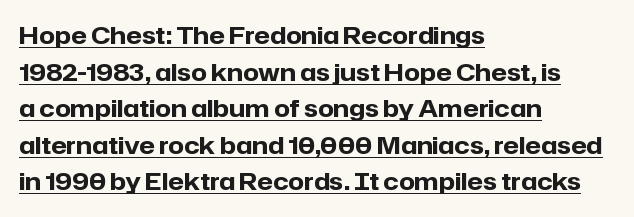
The image shows 23 px bold type, upright; set left-aligned, normal line spacing (1.59x), normal letter spacing, underlined.
